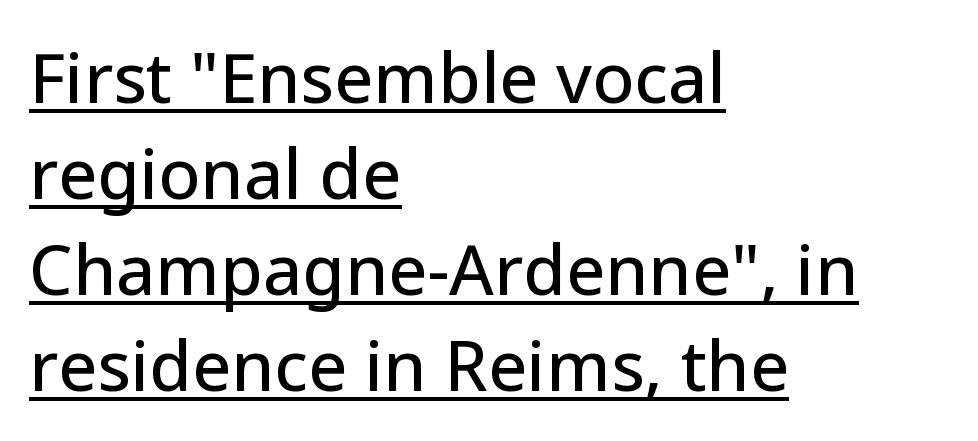
The block of text has a typical density, with ordinary space between rows. Horizontally, the lines are justified to the leading edge only. Like a heading marked for emphasis, these lines bear an underscore. Each word holds together tightly as a unit, with standard inter-letter gaps. Do the characters align in a grid? No, the font is proportional.
